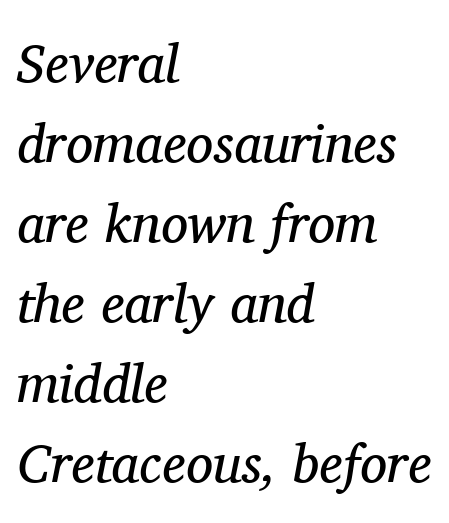
The image shows 54 px regular-weight serif type, italic (leaning right); set left-aligned, normal line spacing (1.48x), normal letter spacing, not underlined; medium stroke contrast and a medium x-height.
